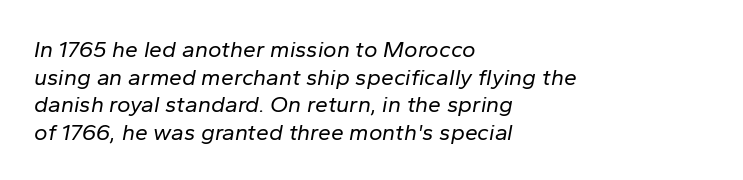
{"italic": "yes", "lean": "right", "slant_degrees": 10, "bold": "no", "underline": "no", "align": "left", "line_spacing_ratio": 1.2, "letter_spacing": "normal", "letter_spacing_em": 0.0, "glyph_px": 23}
